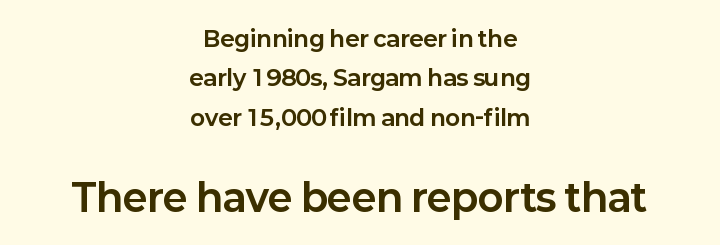
{"serif": "no", "italic": "no", "bold": "yes", "weight": "bold", "width": "normal", "stroke_contrast": "low", "x_height": "medium", "monospaced": "no", "underline": "no", "align": "center", "line_spacing_ratio": 1.79, "letter_spacing": "normal", "letter_spacing_em": 0.0, "larger_block": "second", "size_ratio": 1.73, "glyph_px": 38}
